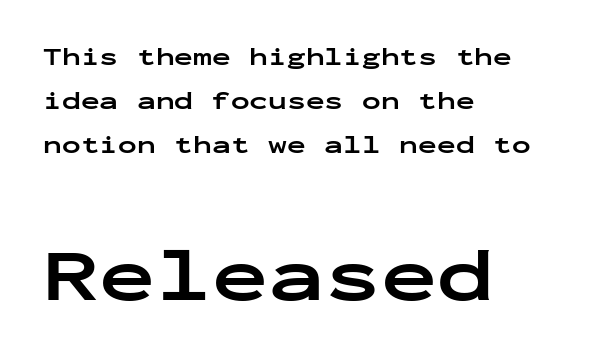
{"serif": "no", "italic": "no", "bold": "yes", "weight": "bold", "width": "wide", "stroke_contrast": "low", "x_height": "medium", "monospaced": "yes", "underline": "no", "align": "left", "line_spacing_ratio": 1.76, "letter_spacing": "normal", "letter_spacing_em": 0.0, "larger_block": "second", "size_ratio": 3.0, "glyph_px": 75}
